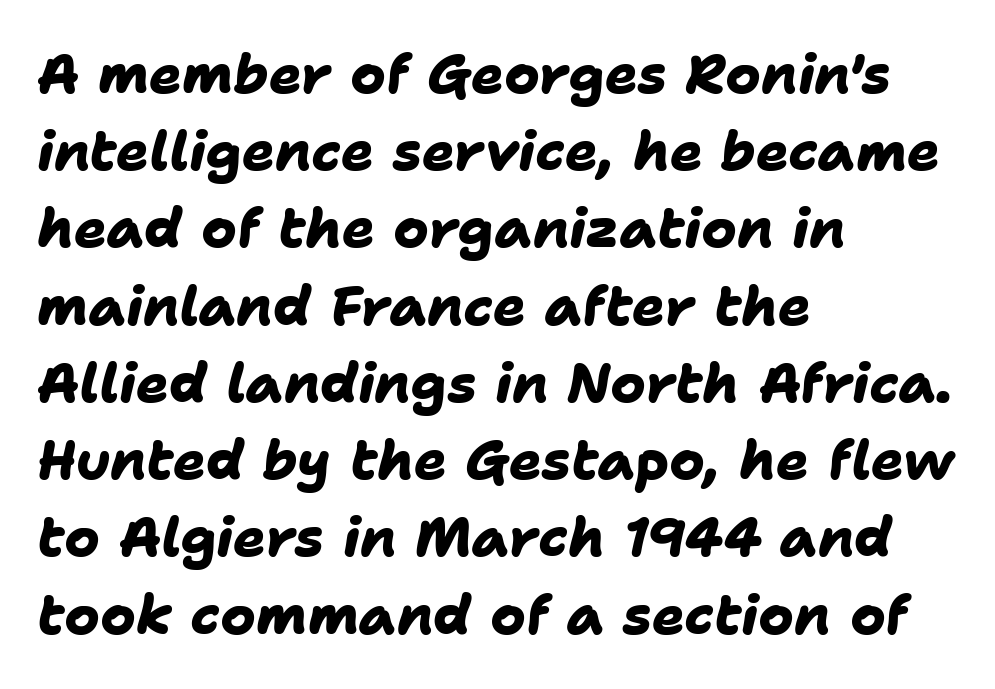
{"serif": "no", "bold": "yes", "weight": "heavy", "width": "normal", "stroke_contrast": "low", "x_height": "medium", "monospaced": "no", "underline": "no", "align": "left", "line_spacing": "normal", "line_spacing_ratio": 1.43, "letter_spacing": "normal", "letter_spacing_em": 0.0, "glyph_px": 54}
